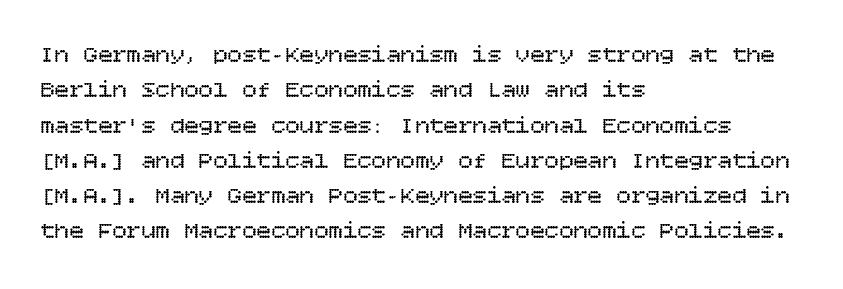
The image shows 24 px text type, upright; set left-aligned, normal line spacing (1.47x), normal letter spacing, not underlined.
